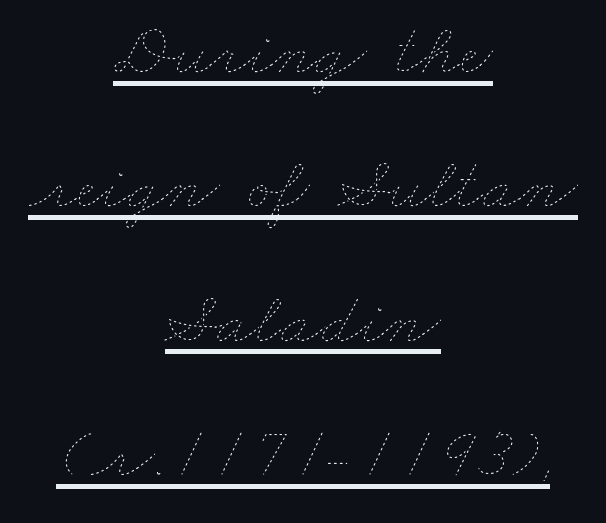
The image shows 73 px thin, wide type; set centered, line spacing 1.84x, normal letter spacing, underlined; low stroke contrast and a small x-height.
